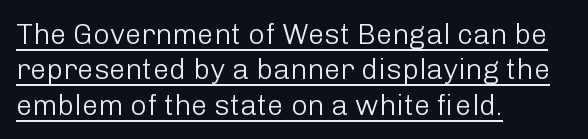
{"serif": "no", "italic": "no", "bold": "no", "weight": "light", "width": "normal", "stroke_contrast": "low", "x_height": "medium", "monospaced": "no", "underline": "yes", "align": "left", "line_spacing_ratio": 1.22, "letter_spacing": "normal", "letter_spacing_em": 0.0, "glyph_px": 29}
